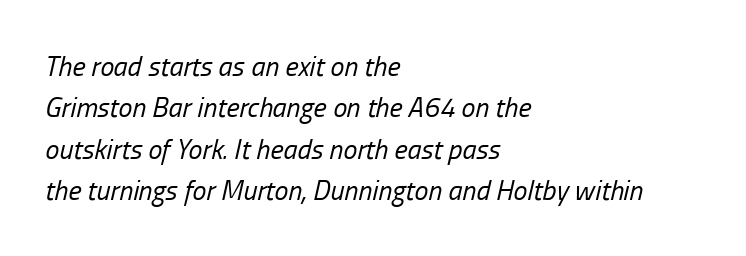
The image shows 28 px regular-weight, condensed type, italic (leaning right); set left-aligned, normal line spacing (1.48x), normal letter spacing, not underlined; low stroke contrast and a medium x-height.
